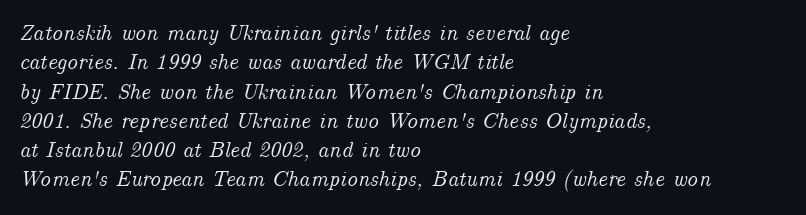
Q: Is the text italic (slanted)? A: Yes, it leans right by about 14 degrees.
Q: Is the text underlined? A: No.
Q: How is the paragraph aligned? A: Left-aligned.
Q: Is the spacing between letters normal or unusually wide? A: Normal.
Q: Is the spacing between lines tight, normal or loose? A: Normal.
